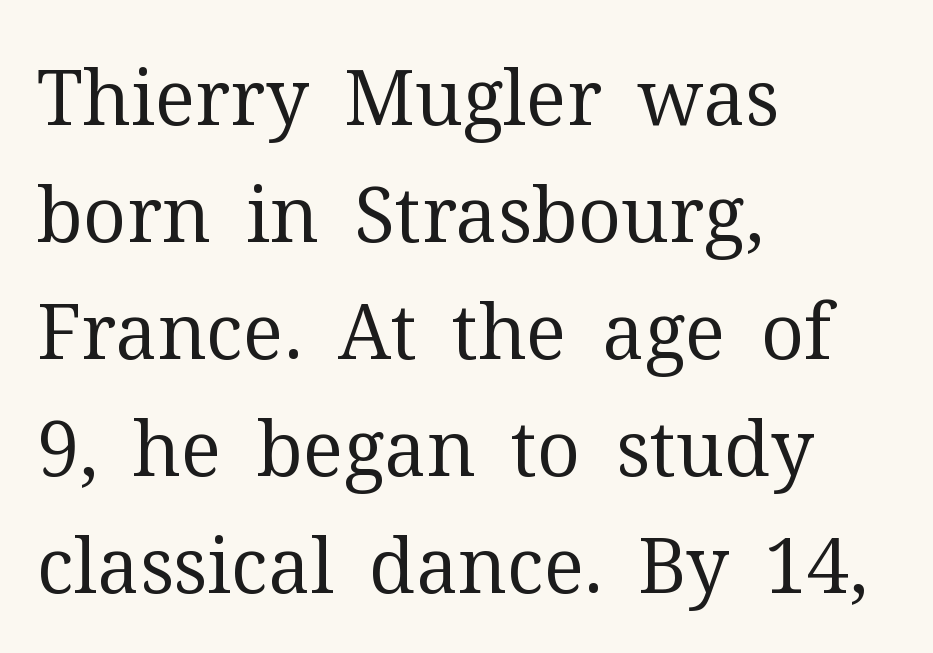
The lines in this sample share a left origin and differ only in where they stop. Small tapered or slab feet sit at the stroke ends, so this counts as serif. Glyph-to-glyph distance matches everyday printed text. The baseline area is clear. Looks like regular typesetting: each glyph gets only the width it needs.
